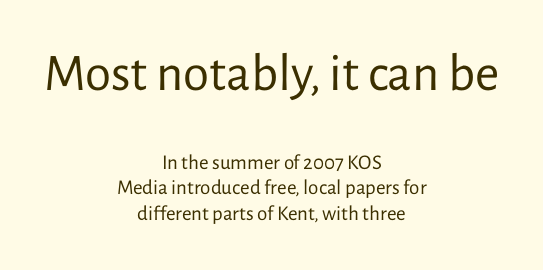
The image shows 53 px regular-weight sans-serif type, upright; set centered, line spacing 1.23x, normal letter spacing, not underlined; the first (top) block is 2.52x larger; low stroke contrast and a medium x-height.
